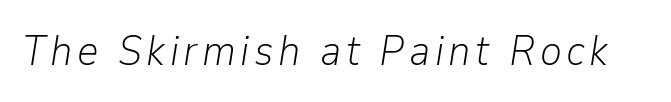
The image shows 42 px light type, italic (leaning right); set not underlined; low stroke contrast and a medium x-height.
